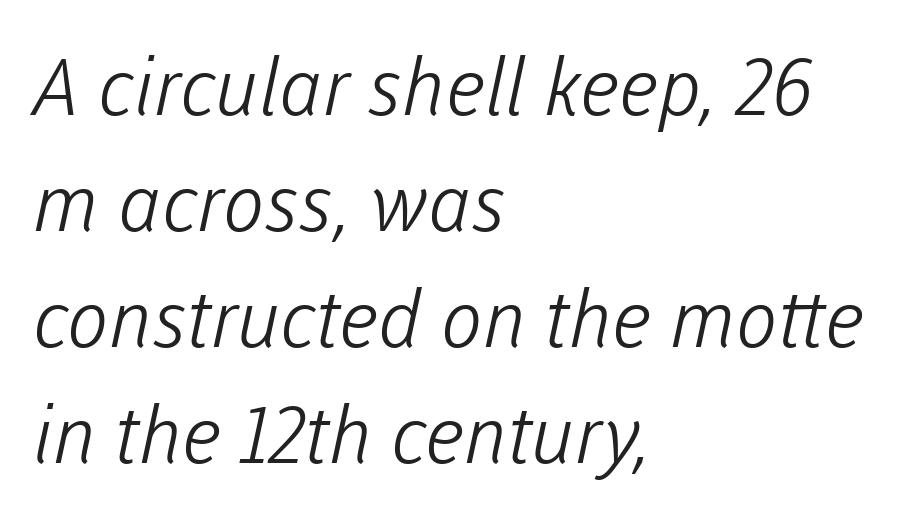
The image shows 79 px light sans-serif type; set left-aligned, normal line spacing (1.47x), normal letter spacing, not underlined; low stroke contrast and a medium x-height.
